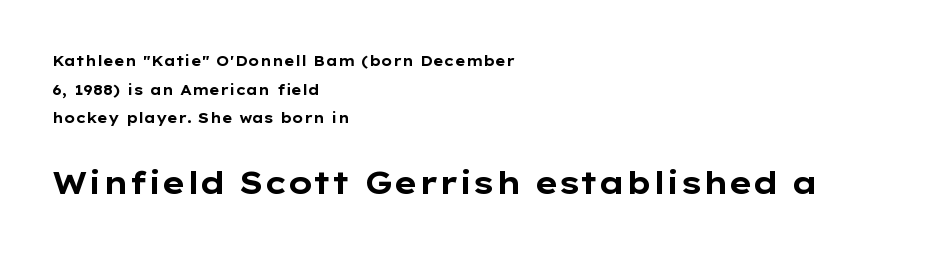
What kind of face is this? One without serifs — a sans. Character widths vary here, with narrow letters taking less room than wide ones. The baseline area is clear. One-word summary of the alignment: left.
